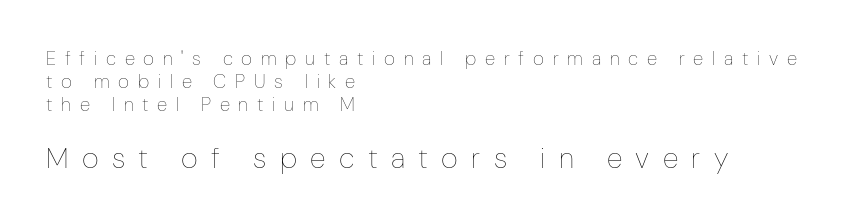
Small over large — that's the arrangement of the two blocks here. The setting favours the left margin, as ordinary paragraphs usually do. Quick note: underline off. No italicization has been applied; the sample stays upright. The rendering uses natural spacing where letterforms have individual widths. Spacing between characters has been opened up far beyond the box default.
